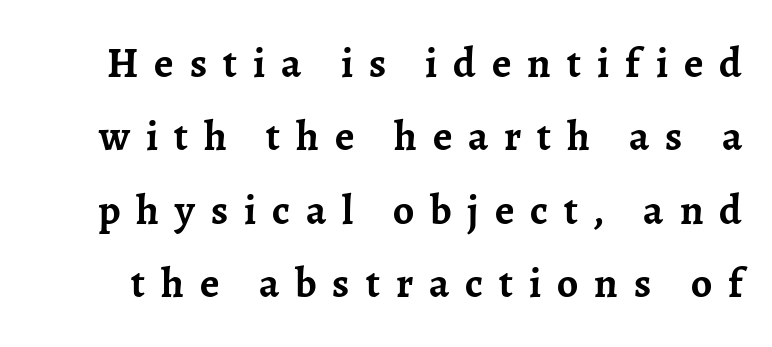
Q: Is the text bold? A: Yes.
Q: Is the text italic (slanted)? A: No, it is upright.
Q: Is the typeface a serif or a sans-serif typeface? A: Serif.
Q: Is the text underlined? A: No.
Q: Is the spacing between letters normal or unusually wide? A: Unusually wide.
Q: Width (condensed, normal, or wide)? A: Normal.
Q: Stroke contrast? A: Low.
Q: x-height? A: Medium.
Q: Monospaced? A: No.
